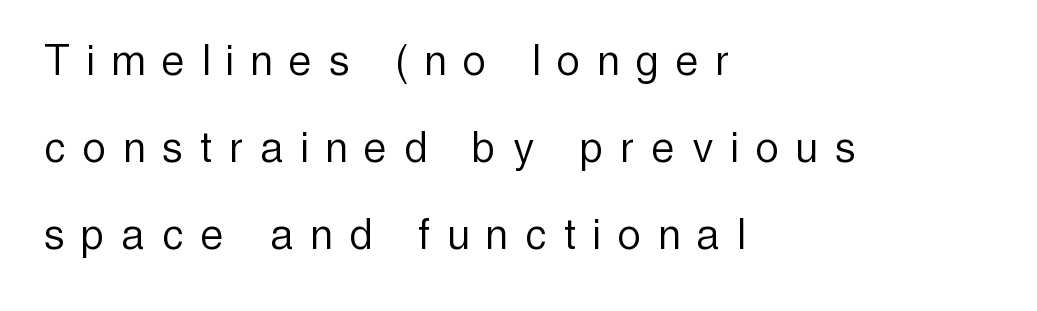
Q: Is the text bold? A: No.
Q: Is the text italic (slanted)? A: No, it is upright.
Q: Is the typeface a serif or a sans-serif typeface? A: Sans-serif.
Q: Is the text underlined? A: No.
Q: How is the paragraph aligned? A: Left-aligned.
Q: Is the spacing between letters normal or unusually wide? A: Unusually wide.
Q: Width (condensed, normal, or wide)? A: Condensed.
Q: x-height? A: Medium.
Q: Monospaced? A: No.
